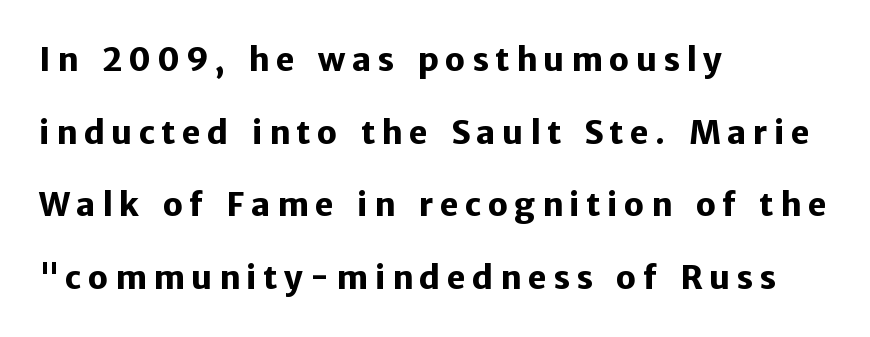
The image shows 32 px heavy sans-serif type, upright; set left-aligned, loose line spacing (2.27x), unusually wide letter spacing (+0.2 em), not underlined; low stroke contrast and a medium x-height.
